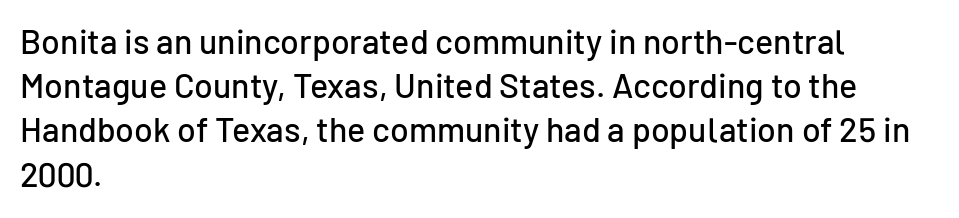
The passage shown is typeset with a sans-serif family. The rendering anchors every line to the left-hand side. Just letters on the line, the space beneath them empty. If you measured baseline to baseline, you'd find a middling distance. Is this a fixed-width face? No — the glyphs have proportional, varying widths. Every character sits straight up, as roman type does.
